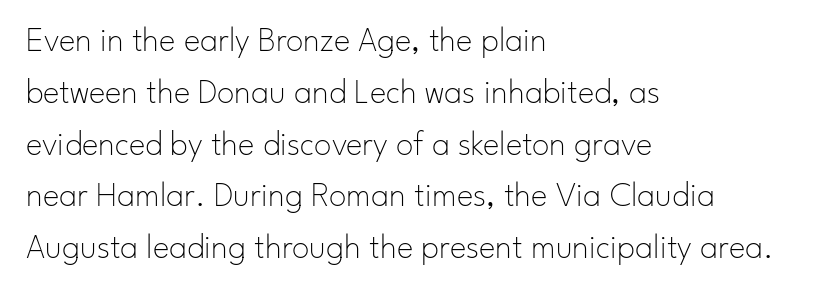
Q: Is the text bold? A: No.
Q: Is the text italic (slanted)? A: No, it is upright.
Q: Is the typeface a serif or a sans-serif typeface? A: Sans-serif.
Q: Is the text underlined? A: No.
Q: How is the paragraph aligned? A: Left-aligned.
Q: Is the spacing between letters normal or unusually wide? A: Normal.
Q: Is the spacing between lines tight, normal or loose? A: Normal.
Q: Width (condensed, normal, or wide)? A: Normal.
Q: Stroke contrast? A: Low.
Q: x-height? A: Small.
Q: Monospaced? A: No.
